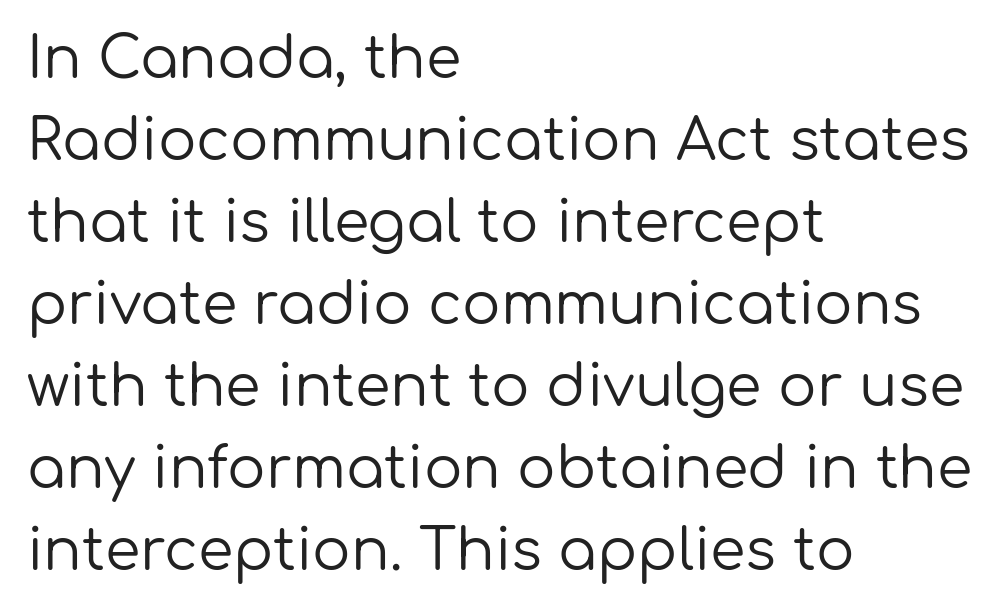
The image shows 57 px regular-weight sans-serif type, upright; set left-aligned, normal line spacing (1.44x), normal letter spacing, not underlined; low stroke contrast and a medium x-height.
